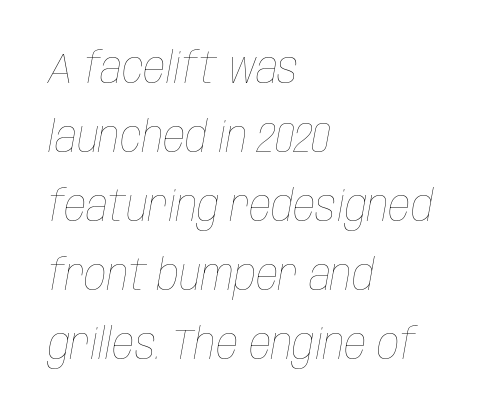
The image shows 44 px thin, condensed type, italic (leaning right); set left-aligned, normal line spacing (1.57x), normal letter spacing, not underlined; low stroke contrast and a large x-height.
